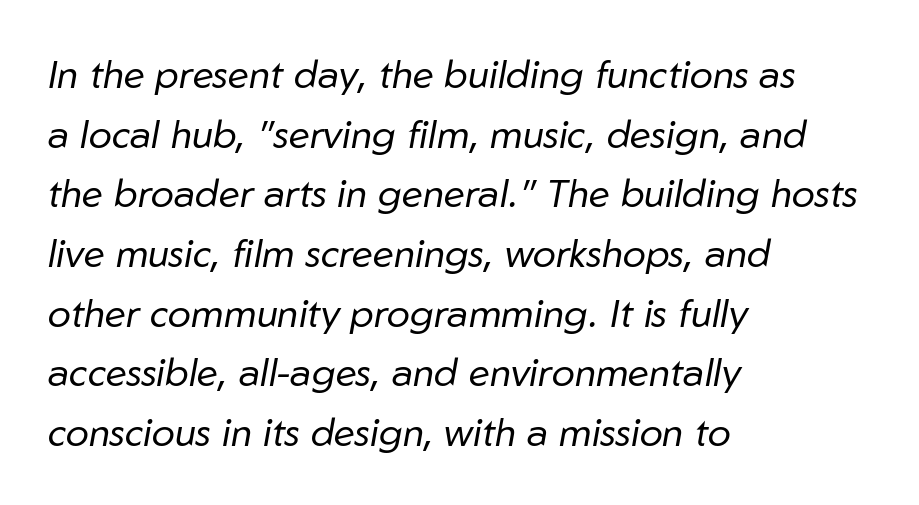
The image shows 39 px regular-weight type, italic (leaning right); set left-aligned, normal line spacing (1.53x), normal letter spacing, not underlined; low stroke contrast and a medium x-height.
